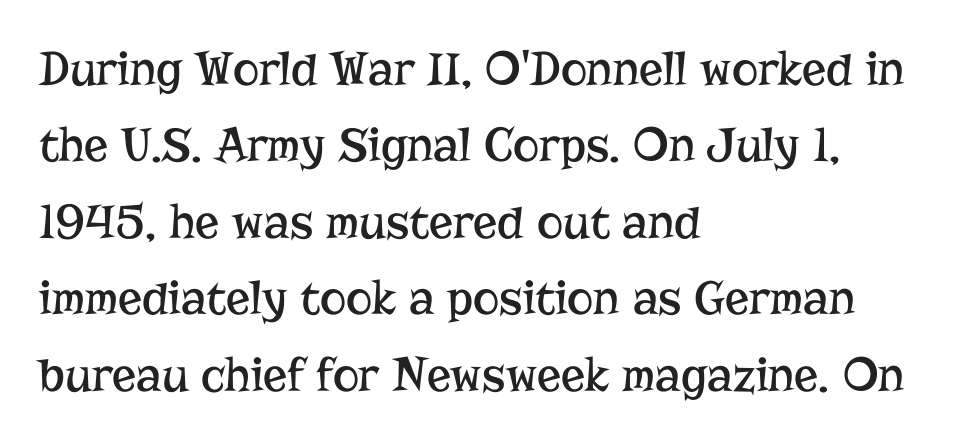
{"serif": "yes", "italic": "no", "bold": "no", "weight": "regular", "width": "normal", "stroke_contrast": "low", "x_height": "medium", "monospaced": "no", "underline": "no", "align": "left", "line_spacing": "normal", "line_spacing_ratio": 1.53, "letter_spacing": "normal", "letter_spacing_em": 0.0, "glyph_px": 50}
